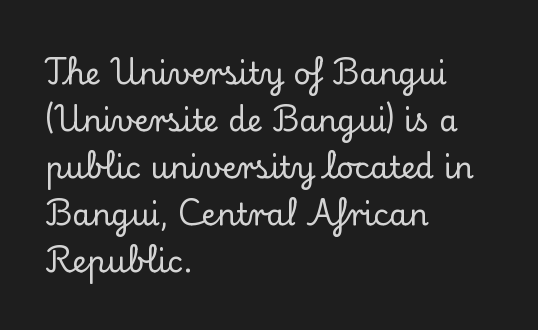
{"serif": "yes", "italic": "no", "width": "normal", "stroke_contrast": "low", "x_height": "small", "monospaced": "no", "underline": "no", "align": "left", "line_spacing": "normal", "line_spacing_ratio": 1.57, "letter_spacing": "normal", "letter_spacing_em": 0.0, "glyph_px": 30}
